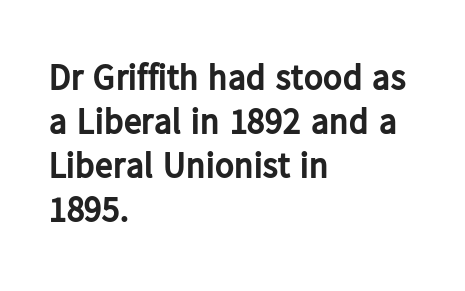
Q: Is the text bold? A: Yes.
Q: Is the text italic (slanted)? A: No, it is upright.
Q: Is the typeface a serif or a sans-serif typeface? A: Sans-serif.
Q: Is the text underlined? A: No.
Q: How is the paragraph aligned? A: Left-aligned.
Q: Is the spacing between letters normal or unusually wide? A: Normal.
Q: Width (condensed, normal, or wide)? A: Normal.
Q: Stroke contrast? A: Low.
Q: x-height? A: Medium.
Q: Monospaced? A: No.
